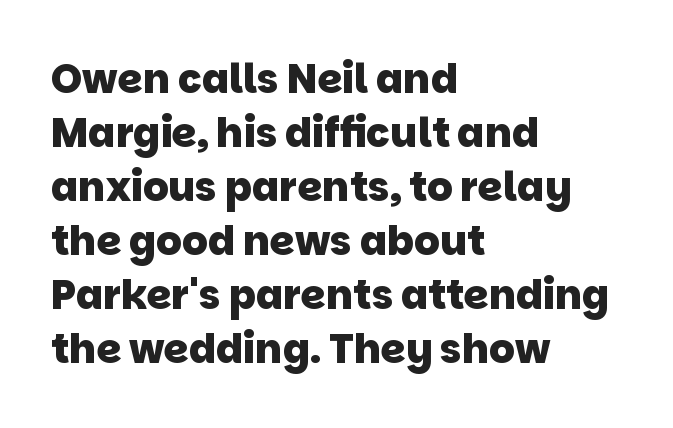
{"serif": "no", "bold": "yes", "weight": "heavy", "width": "normal", "stroke_contrast": "low", "x_height": "large", "monospaced": "no", "underline": "no", "align": "left", "line_spacing": "normal", "line_spacing_ratio": 1.35, "letter_spacing": "normal", "letter_spacing_em": 0.0, "glyph_px": 40}
